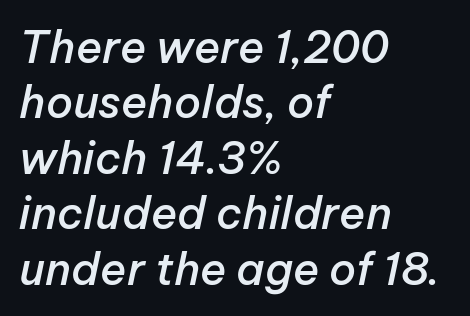
Compared with an ordinary text face, these strokes are moderately heavier — a semibold. The letters advance in unequal steps, a hallmark of proportional type. The whole block is typeset with a tilt. Only glyphs here, with clear space below each row.
